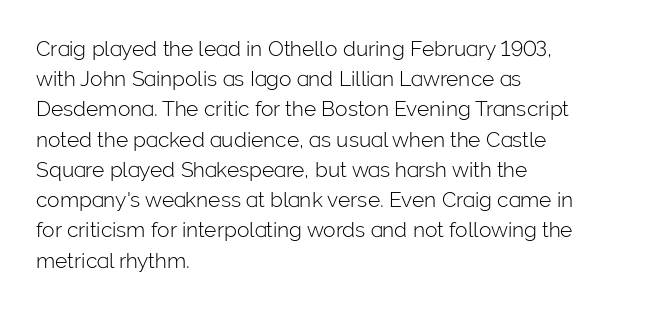
Regarding leading, the lines here are spaced in the standard way. Underline: absent. A classic flush-left, rag-right setting is used for this passage. Every character sits straight up, as roman type does.
